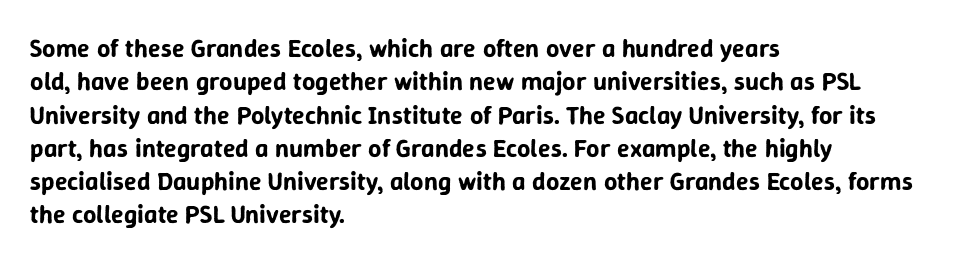
{"italic": "no", "underline": "no", "align": "left", "line_spacing": "normal", "line_spacing_ratio": 1.28, "letter_spacing": "normal", "letter_spacing_em": 0.0, "glyph_px": 26}
